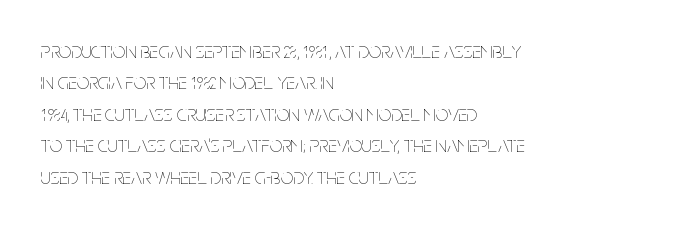
The line-height multiplier appears to be the usual default. The ragged edge is on the right, which tells us the setting is flush left. A typesetter would mark this as roman, not italic. This sample uses plain, unmodified letter spacing. No letter is thick-stroked: the sample isn't bold.
